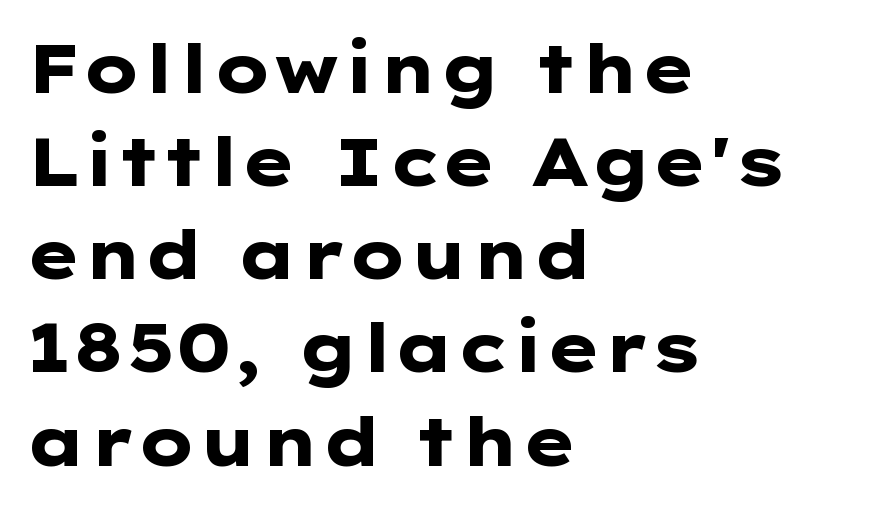
{"serif": "no", "italic": "no", "bold": "yes", "weight": "heavy", "width": "wide", "stroke_contrast": "low", "x_height": "medium", "underline": "no", "align": "left", "line_spacing": "normal", "line_spacing_ratio": 1.39, "letter_spacing": "normal", "letter_spacing_em": 0.0, "glyph_px": 67}
